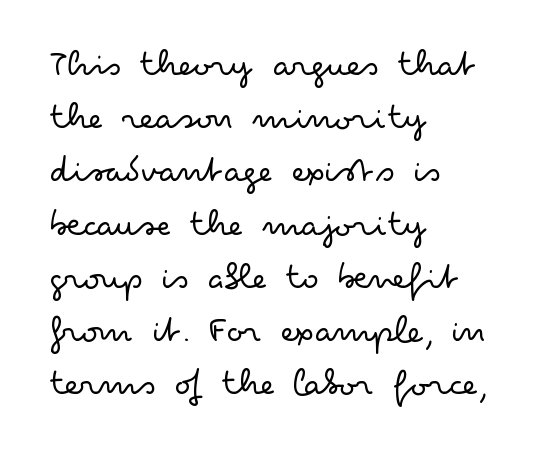
The image shows 38 px light, wide sans-serif type, upright; set left-aligned, normal line spacing (1.4x), normal letter spacing, not underlined; low stroke contrast and a small x-height.
